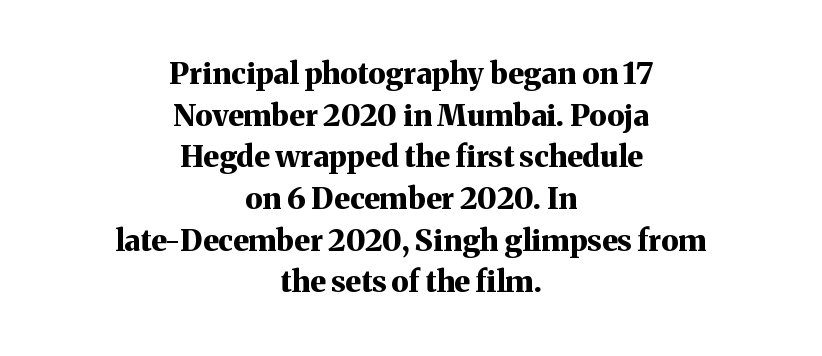
Q: Is the text bold? A: Yes.
Q: Is the text italic (slanted)? A: No, it is upright.
Q: Is the typeface a serif or a sans-serif typeface? A: Serif.
Q: Is the text underlined? A: No.
Q: How is the paragraph aligned? A: Centered.
Q: Is the spacing between letters normal or unusually wide? A: Normal.
Q: Is the spacing between lines tight, normal or loose? A: Normal.
Q: Width (condensed, normal, or wide)? A: Normal.
Q: Stroke contrast? A: Medium.
Q: x-height? A: Medium.
Q: Monospaced? A: No.
